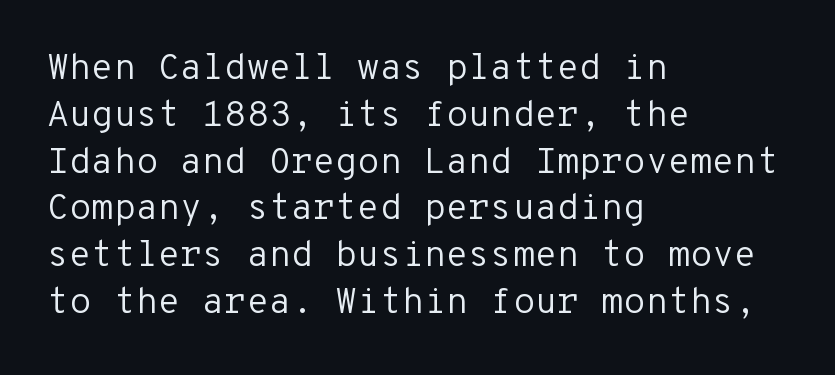
{"serif": "no", "italic": "no", "bold": "no", "weight": "regular", "width": "normal", "stroke_contrast": "low", "x_height": "medium", "monospaced": "yes", "underline": "no", "align": "left", "line_spacing": "normal", "line_spacing_ratio": 1.3, "letter_spacing": "normal", "letter_spacing_em": 0.0, "glyph_px": 36}
